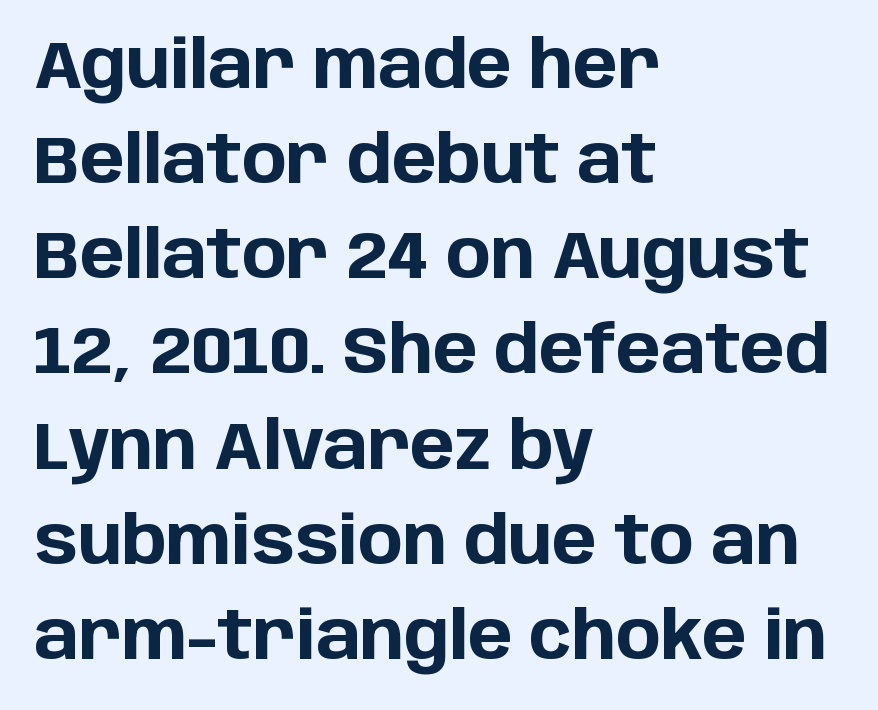
Q: Is the text bold? A: Yes.
Q: Is the text italic (slanted)? A: No, it is upright.
Q: Is the typeface a serif or a sans-serif typeface? A: Sans-serif.
Q: Is the text underlined? A: No.
Q: How is the paragraph aligned? A: Left-aligned.
Q: Is the spacing between letters normal or unusually wide? A: Normal.
Q: Is the spacing between lines tight, normal or loose? A: Normal.
Q: Width (condensed, normal, or wide)? A: Normal.
Q: Stroke contrast? A: Low.
Q: x-height? A: Large.
Q: Monospaced? A: No.
